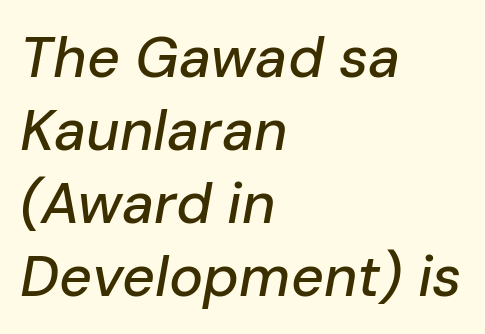
The face used here has a pronounced slope to its letters. Notice how descenders clear the ascenders below comfortably — that's standard leading. The passage shown is typed in a proportional face where columns would drift. The face used here is rendered with its standard letterfit. Words float on clear page, feet unadorned.
